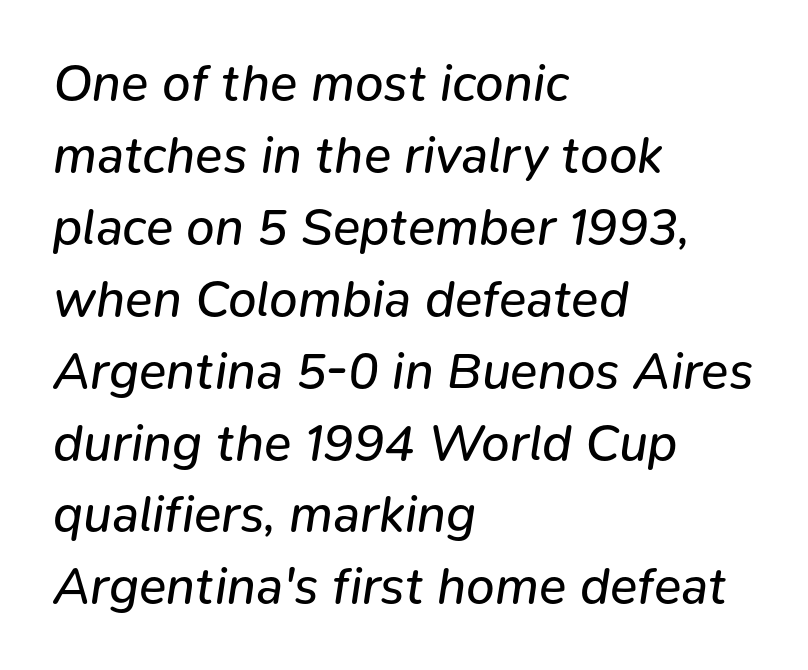
{"italic": "yes", "lean": "right", "slant_degrees": 9, "bold": "no", "weight": "regular", "width": "normal", "stroke_contrast": "low", "x_height": "medium", "monospaced": "no", "underline": "no", "align": "left", "line_spacing": "normal", "line_spacing_ratio": 1.41, "letter_spacing": "normal", "letter_spacing_em": 0.0, "glyph_px": 51}
